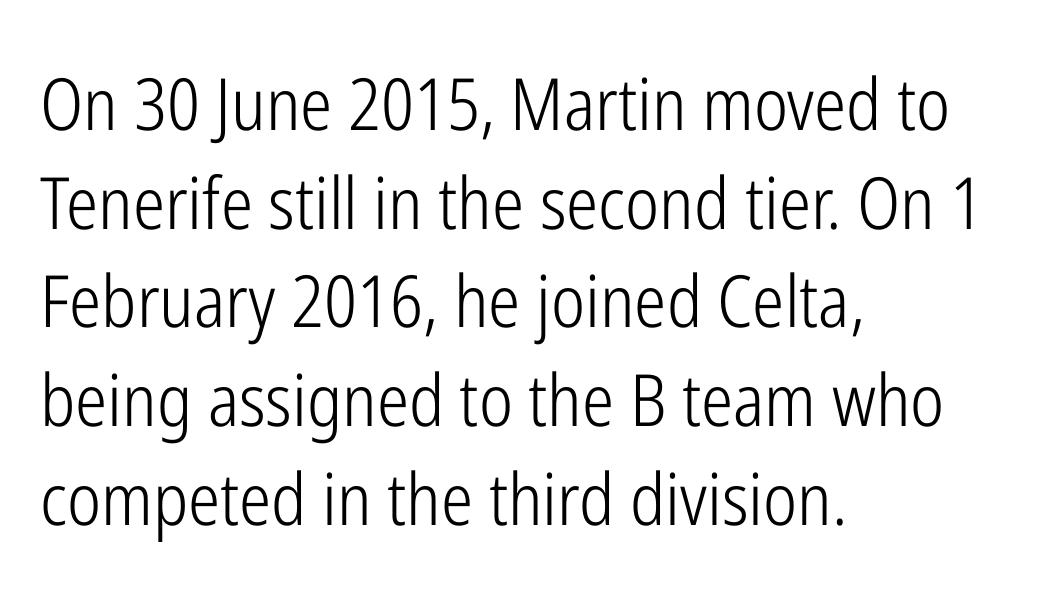
The image shows 72 px light, condensed sans-serif type, upright; set left-aligned, normal line spacing (1.37x), normal letter spacing, not underlined; low stroke contrast and a medium x-height.
